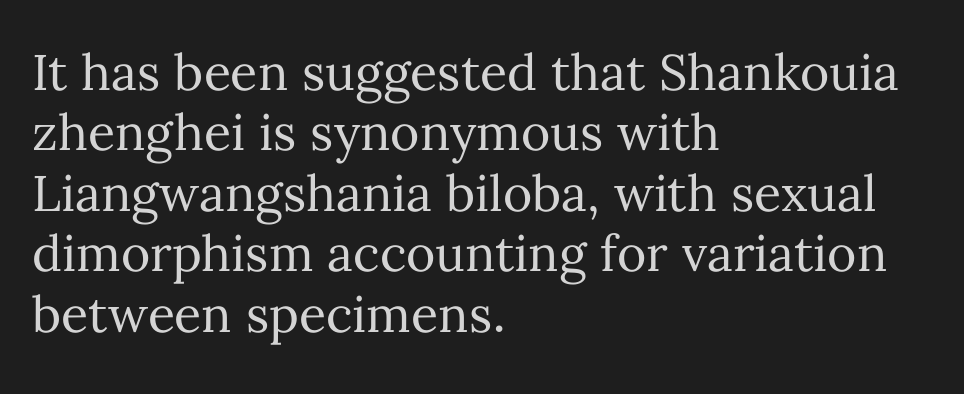
A quiet, ordinary-to-light weight characterises the typeface. Italic: no, the glyphs are upright roman. You could not count columns in this text — the font is proportionally spaced. One-word summary of the alignment: left.
